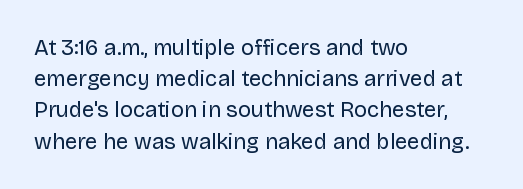
Q: Is the text bold? A: No.
Q: Is the text italic (slanted)? A: No, it is upright.
Q: Is the text underlined? A: No.
Q: How is the paragraph aligned? A: Left-aligned.
Q: Is the spacing between letters normal or unusually wide? A: Normal.
Q: Is the spacing between lines tight, normal or loose? A: Normal.
